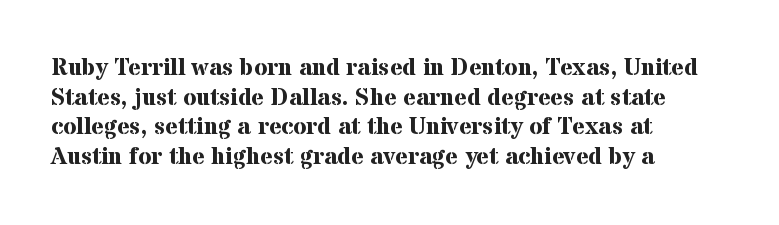
{"italic": "no", "bold": "yes", "underline": "no", "align": "left", "line_spacing_ratio": 1.23, "letter_spacing": "normal", "letter_spacing_em": 0.0, "glyph_px": 24}
